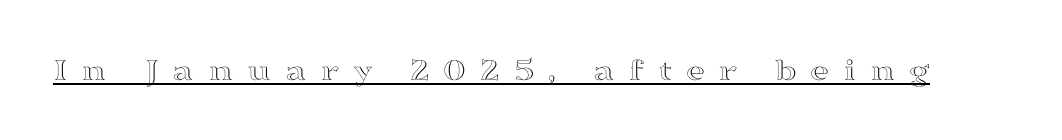
{"italic": "no", "width": "wide", "x_height": "medium", "monospaced": "no", "underline": "yes", "letter_spacing": "wide", "letter_spacing_em": 0.41, "glyph_px": 33}
